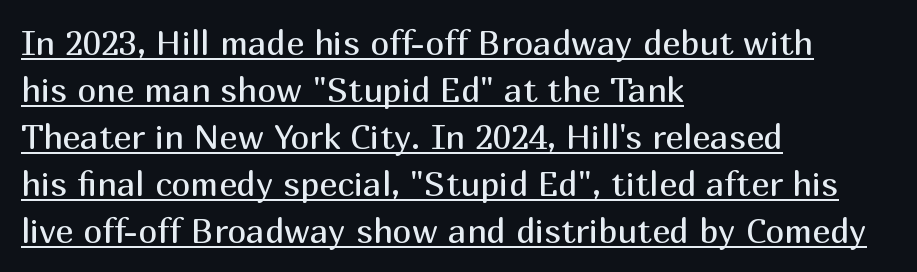
The image shows 34 px regular-weight sans-serif type, upright; set left-aligned, normal line spacing (1.38x), normal letter spacing, underlined; medium stroke contrast and a medium x-height.
